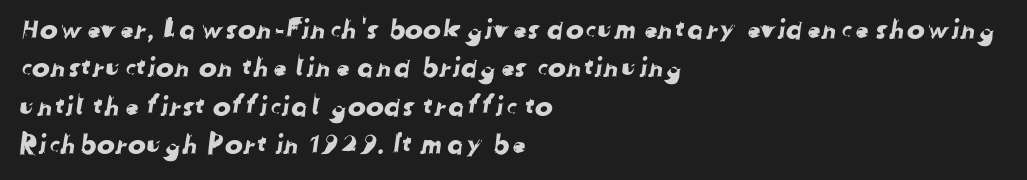
The image shows 27 px text type; set left-aligned, normal line spacing (1.42x), normal letter spacing, not underlined.
